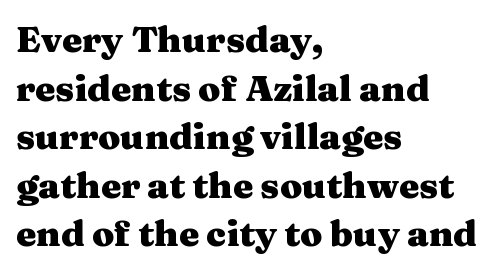
{"serif": "yes", "italic": "no", "bold": "yes", "weight": "heavy", "width": "wide", "stroke_contrast": "medium", "x_height": "medium", "monospaced": "no", "underline": "no", "align": "left", "line_spacing": "normal", "line_spacing_ratio": 1.35, "letter_spacing": "normal", "letter_spacing_em": 0.0, "glyph_px": 36}
